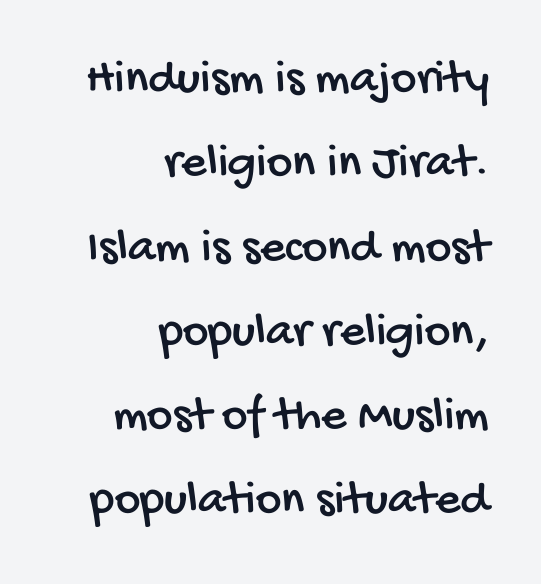
Serifs: no, the terminals of the letterforms are clean. A clean baseline with only descenders dipping below it. Each word holds together tightly as a unit, with standard inter-letter gaps. The passage shown is typed in a proportional face where columns would drift.
